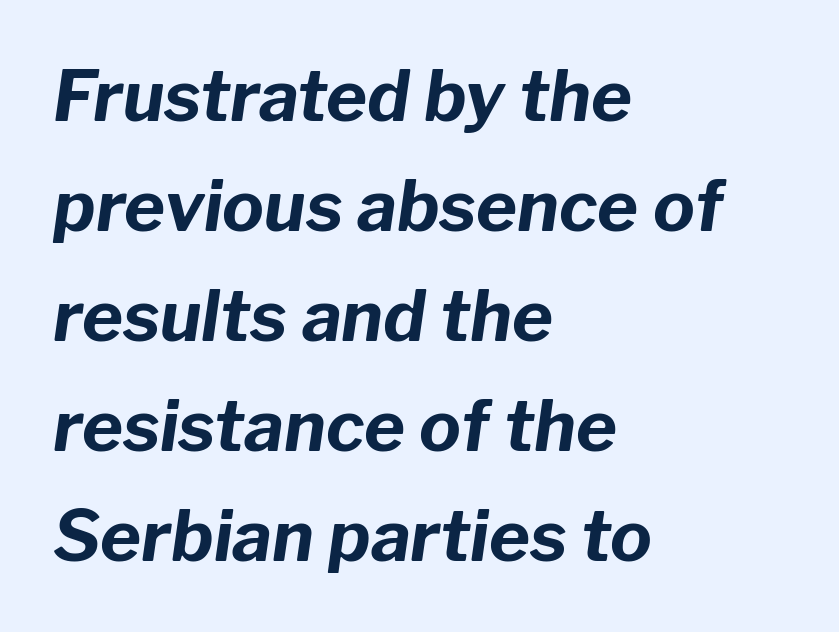
The image shows 70 px bold type, italic (leaning right); set left-aligned, normal line spacing (1.57x), normal letter spacing, not underlined; low stroke contrast and a medium x-height.
